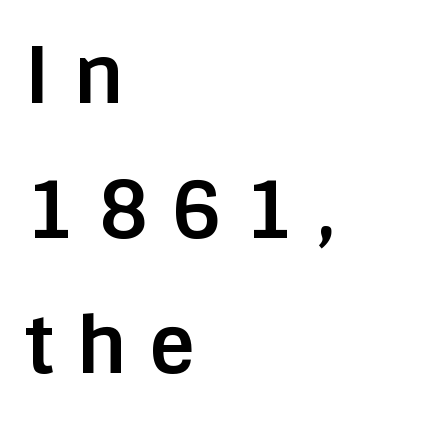
{"serif": "no", "italic": "no", "bold": "yes", "weight": "bold", "width": "normal", "stroke_contrast": "low", "x_height": "large", "monospaced": "no", "underline": "no", "align": "left", "line_spacing_ratio": 1.73, "letter_spacing": "wide", "letter_spacing_em": 0.29, "glyph_px": 78}
